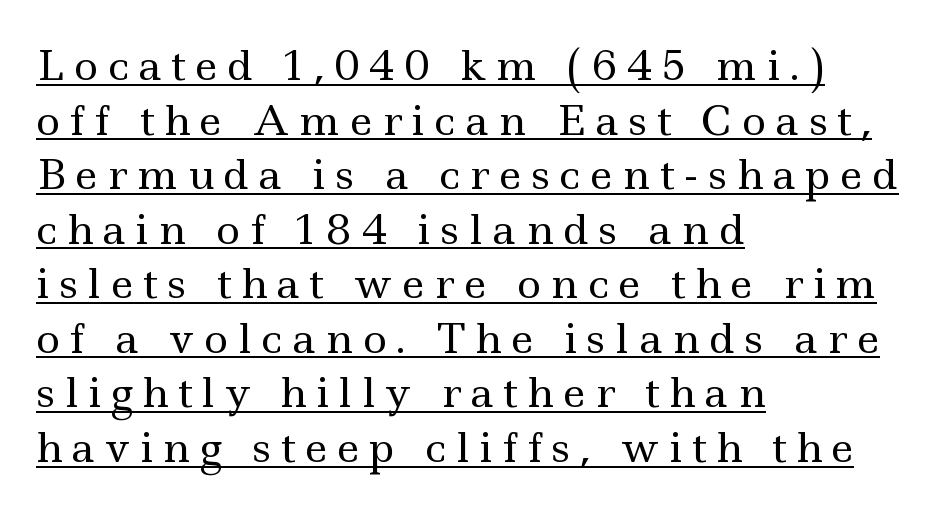
{"serif": "yes", "italic": "no", "bold": "no", "weight": "regular", "width": "wide", "x_height": "small", "monospaced": "no", "underline": "yes", "align": "left", "line_spacing": "normal", "line_spacing_ratio": 1.33, "letter_spacing": "wide", "letter_spacing_em": 0.23, "glyph_px": 41}
